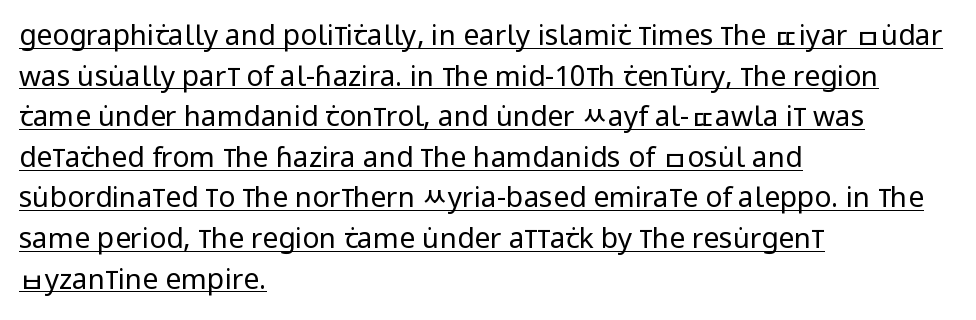
If you drew a ruler down the left edge, every line would touch it. Compared with a typical body face, this is equally light or lighter still. Honestly, the letter spacing is just normal — you wouldn't notice it. This is roman type, the default non-slanted kind. The rendering uses a moderate line-height, typical for paragraphs. Typographically, this falls in the sans-serif category.
